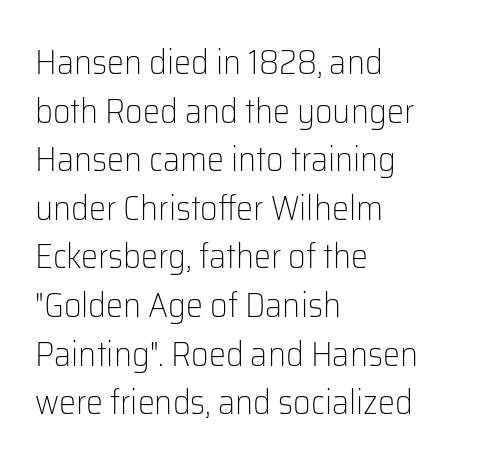
{"serif": "no", "italic": "no", "bold": "no", "weight": "light", "width": "normal", "stroke_contrast": "low", "x_height": "medium", "monospaced": "no", "underline": "no", "align": "left", "line_spacing": "normal", "line_spacing_ratio": 1.43, "letter_spacing": "normal", "letter_spacing_em": 0.0, "glyph_px": 34}
